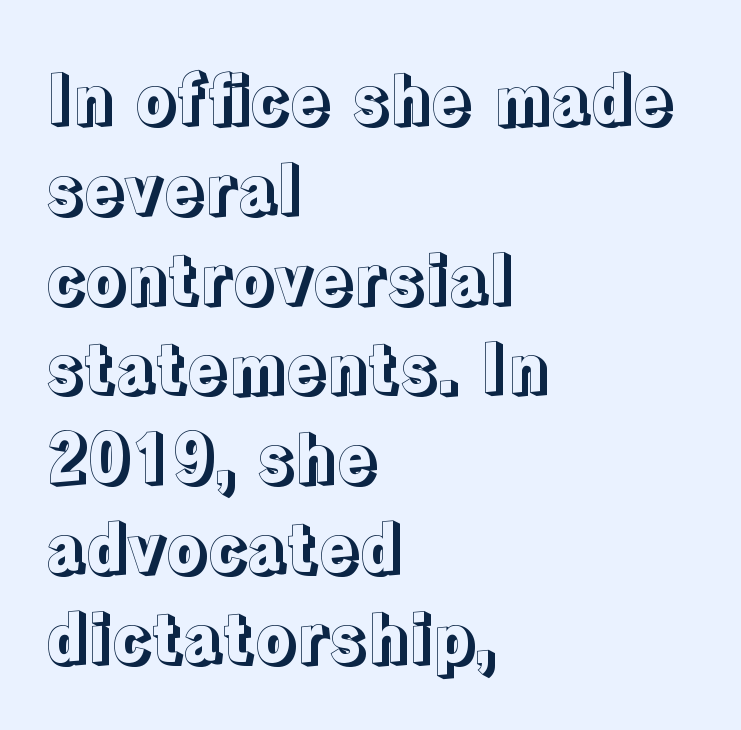
{"italic": "no", "width": "normal", "x_height": "medium", "monospaced": "no", "underline": "no", "align": "left", "line_spacing": "normal", "line_spacing_ratio": 1.36, "letter_spacing": "normal", "letter_spacing_em": 0.0, "glyph_px": 66}
